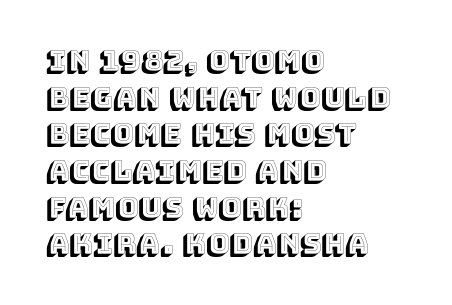
{"italic": "no", "width": "normal", "x_height": "large", "monospaced": "no", "underline": "no", "align": "left", "line_spacing": "normal", "line_spacing_ratio": 1.31, "letter_spacing": "normal", "letter_spacing_em": 0.0, "glyph_px": 28}
